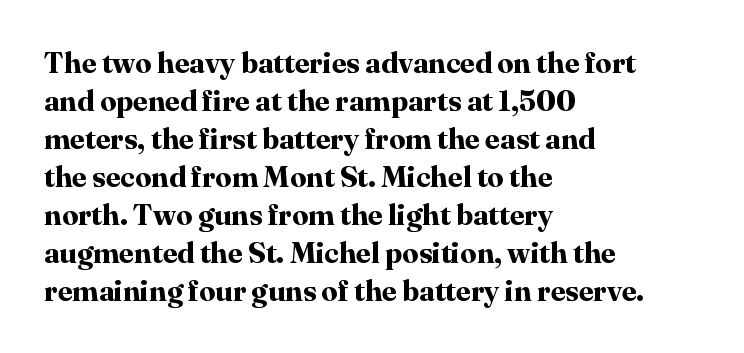
{"serif": "yes", "italic": "no", "bold": "yes", "weight": "bold", "width": "normal", "stroke_contrast": "high", "x_height": "medium", "monospaced": "no", "underline": "no", "align": "left", "line_spacing": "normal", "line_spacing_ratio": 1.31, "letter_spacing": "normal", "letter_spacing_em": 0.0, "glyph_px": 29}
